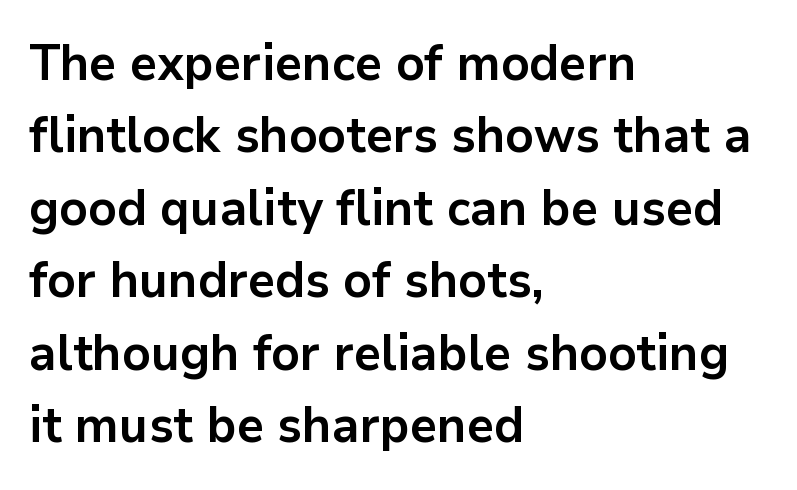
Q: Is the text bold? A: Yes.
Q: Is the text italic (slanted)? A: No, it is upright.
Q: Is the typeface a serif or a sans-serif typeface? A: Sans-serif.
Q: Is the text underlined? A: No.
Q: How is the paragraph aligned? A: Left-aligned.
Q: Is the spacing between letters normal or unusually wide? A: Normal.
Q: Is the spacing between lines tight, normal or loose? A: Normal.
Q: Width (condensed, normal, or wide)? A: Normal.
Q: Stroke contrast? A: Low.
Q: x-height? A: Medium.
Q: Monospaced? A: No.
